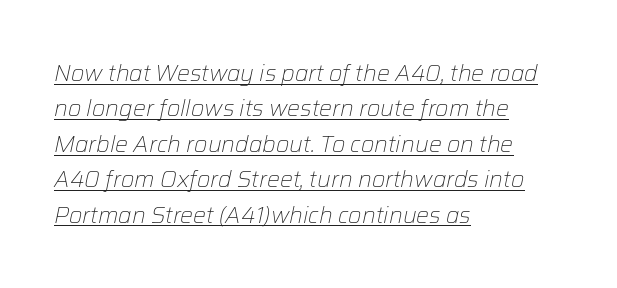
Descenders here cross a horizontal rule under the line. Regular leading. Leftover space on each line is placed entirely after the last word. Does extra space separate the letters? No, they use regular spacing.
